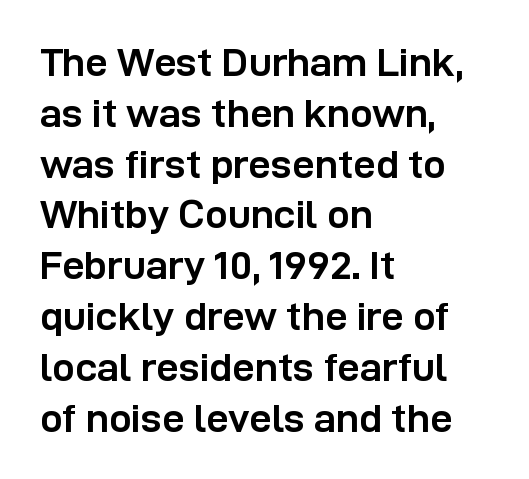
Q: Is the text bold? A: Yes.
Q: Is the text italic (slanted)? A: No, it is upright.
Q: Is the typeface a serif or a sans-serif typeface? A: Sans-serif.
Q: Is the text underlined? A: No.
Q: How is the paragraph aligned? A: Left-aligned.
Q: Is the spacing between letters normal or unusually wide? A: Normal.
Q: Is the spacing between lines tight, normal or loose? A: Normal.
Q: Width (condensed, normal, or wide)? A: Normal.
Q: Stroke contrast? A: Low.
Q: x-height? A: Medium.
Q: Monospaced? A: No.
